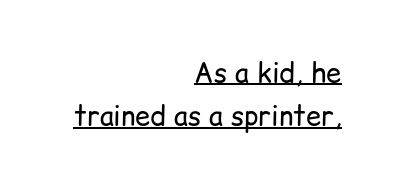
{"italic": "no", "bold": "no", "underline": "yes", "align": "right", "line_spacing": "normal", "line_spacing_ratio": 1.61, "letter_spacing": "normal", "letter_spacing_em": 0.0, "glyph_px": 27}
